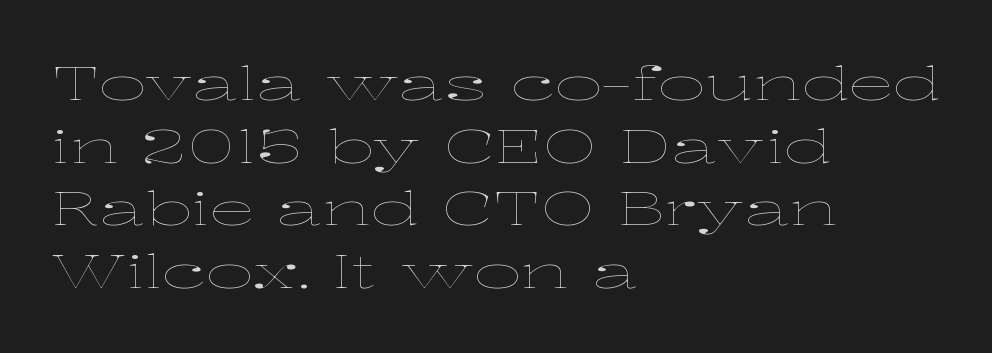
The image shows 46 px thin, wide type, upright; set left-aligned, normal line spacing (1.36x), normal letter spacing, not underlined; low stroke contrast and a medium x-height.
